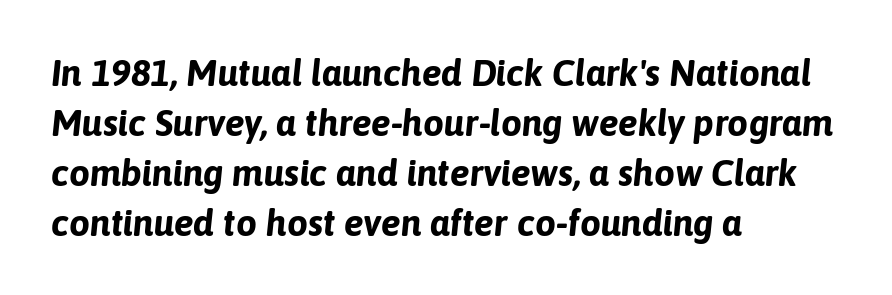
{"italic": "yes", "lean": "right", "slant_degrees": 6, "bold": "yes", "weight": "bold", "width": "normal", "stroke_contrast": "low", "x_height": "medium", "monospaced": "no", "underline": "no", "align": "left", "line_spacing": "normal", "line_spacing_ratio": 1.35, "letter_spacing": "normal", "letter_spacing_em": 0.0, "glyph_px": 37}
